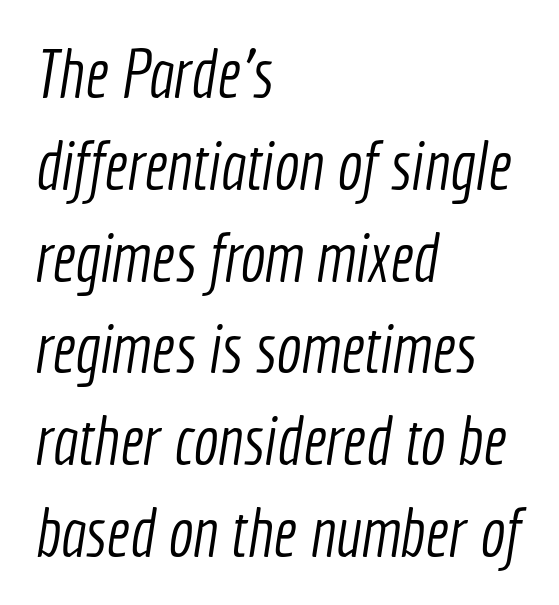
The image shows 67 px light, condensed sans-serif type; set left-aligned, normal line spacing (1.37x), normal letter spacing, not underlined; a medium x-height.
